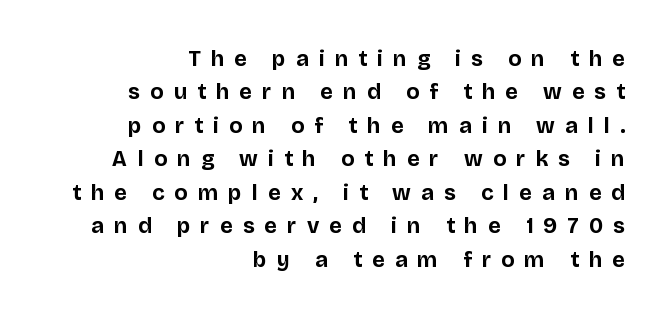
Q: Is the text bold? A: Yes.
Q: Is the text italic (slanted)? A: No, it is upright.
Q: Is the text underlined? A: No.
Q: How is the paragraph aligned? A: Right-aligned.
Q: Is the spacing between letters normal or unusually wide? A: Unusually wide.
Q: Is the spacing between lines tight, normal or loose? A: Normal.
